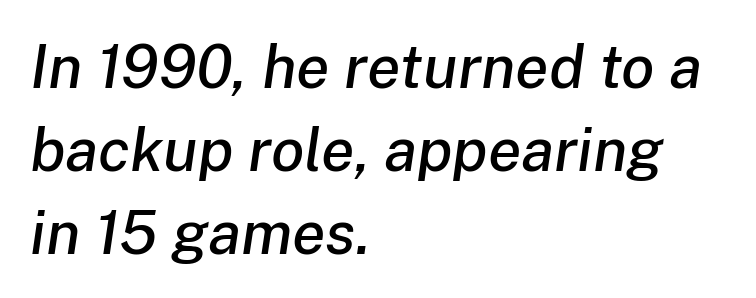
{"italic": "yes", "lean": "right", "slant_degrees": 8, "width": "normal", "stroke_contrast": "low", "x_height": "medium", "monospaced": "no", "underline": "no", "align": "left", "line_spacing": "normal", "line_spacing_ratio": 1.36, "letter_spacing": "normal", "letter_spacing_em": 0.0, "glyph_px": 61}
